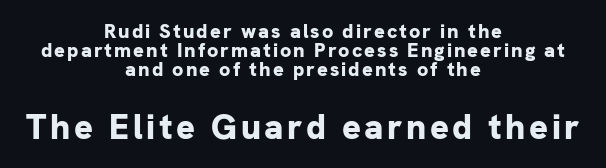
Q: Is the text bold? A: Yes.
Q: Is the text italic (slanted)? A: No, it is upright.
Q: Is the typeface a serif or a sans-serif typeface? A: Sans-serif.
Q: Is the text underlined? A: No.
Q: How is the paragraph aligned? A: Centered.
Q: Is the spacing between lines tight, normal or loose? A: Tight.
Q: Which block of text is set in a larger size, the first (top) or the second (bottom)? A: The second (bottom) one.
Q: Width (condensed, normal, or wide)? A: Normal.
Q: Stroke contrast? A: Low.
Q: x-height? A: Medium.
Q: Monospaced? A: No.
